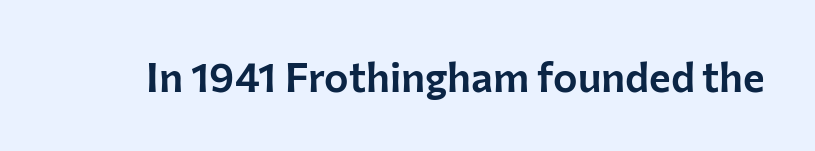
Students, note that the glyphs here touch the page at normal intervals. The gap between lines stays unmarked. The characters display no serif detailing; their extremities are plain. You could not count columns in this text — the font is proportionally spaced. Posture: straight, roman, zero tilt.
